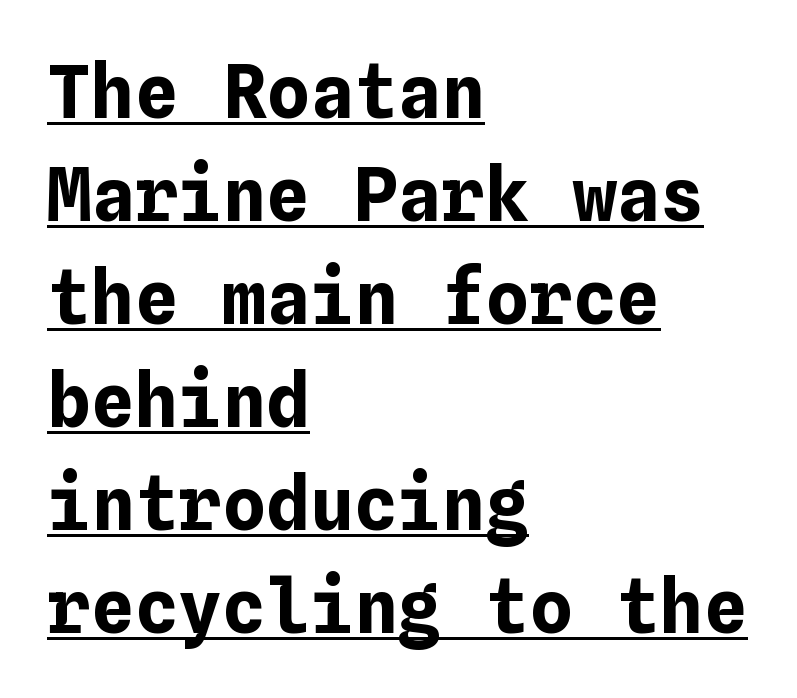
{"italic": "no", "bold": "yes", "weight": "bold", "width": "normal", "stroke_contrast": "low", "x_height": "medium", "underline": "yes", "align": "left", "line_spacing": "normal", "line_spacing_ratio": 1.41, "letter_spacing": "normal", "letter_spacing_em": 0.0, "glyph_px": 73}
